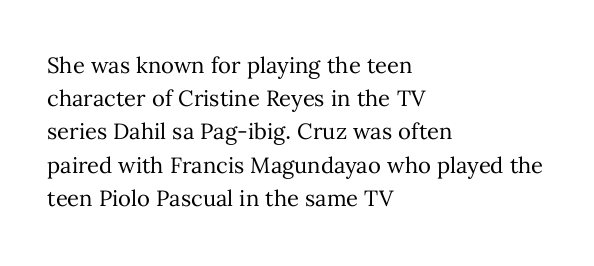
{"italic": "no", "bold": "no", "underline": "no", "align": "left", "line_spacing": "normal", "line_spacing_ratio": 1.51, "letter_spacing": "normal", "letter_spacing_em": 0.0, "glyph_px": 22}
